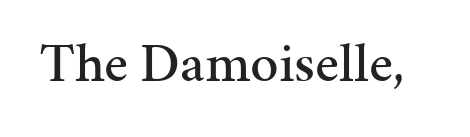
Q: Is the text italic (slanted)? A: No, it is upright.
Q: Is the typeface a serif or a sans-serif typeface? A: Serif.
Q: Is the text underlined? A: No.
Q: Is the spacing between letters normal or unusually wide? A: Normal.
Q: Width (condensed, normal, or wide)? A: Normal.
Q: Stroke contrast? A: Medium.
Q: x-height? A: Medium.
Q: Monospaced? A: No.
